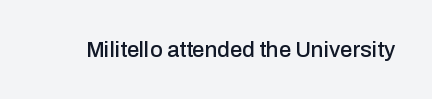
The image shows 22 px text type, upright; set normal letter spacing, not underlined.
